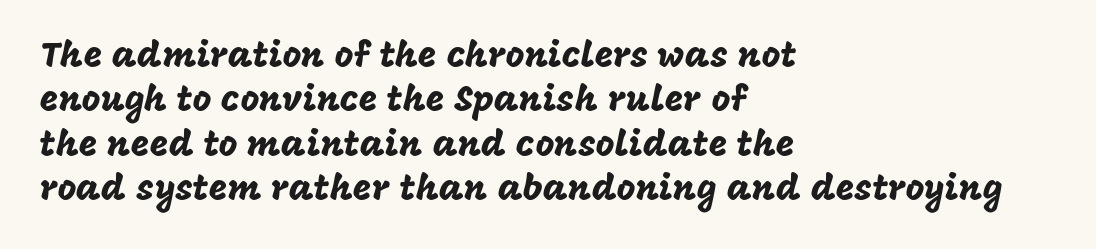
Q: Is the text italic (slanted)? A: Yes.
Q: Is the typeface a serif or a sans-serif typeface? A: Sans-serif.
Q: Is the text underlined? A: No.
Q: How is the paragraph aligned? A: Left-aligned.
Q: Is the spacing between letters normal or unusually wide? A: Normal.
Q: Width (condensed, normal, or wide)? A: Normal.
Q: Stroke contrast? A: Low.
Q: x-height? A: Large.
Q: Monospaced? A: No.
